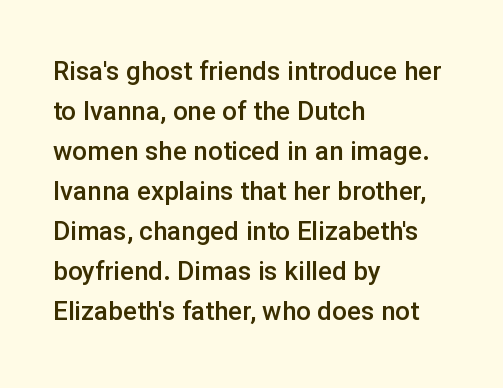
{"italic": "no", "bold": "semi", "underline": "no", "align": "left", "line_spacing": "normal", "line_spacing_ratio": 1.54, "letter_spacing": "normal", "letter_spacing_em": 0.0, "glyph_px": 26}
